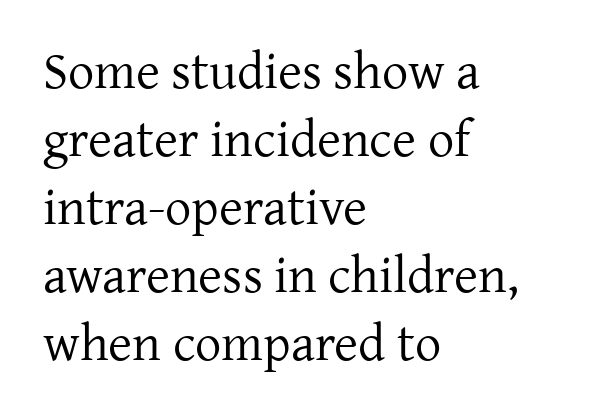
Q: Is the text bold? A: No.
Q: Is the text italic (slanted)? A: No, it is upright.
Q: Is the typeface a serif or a sans-serif typeface? A: Serif.
Q: Is the text underlined? A: No.
Q: How is the paragraph aligned? A: Left-aligned.
Q: Is the spacing between letters normal or unusually wide? A: Normal.
Q: Is the spacing between lines tight, normal or loose? A: Normal.
Q: Width (condensed, normal, or wide)? A: Normal.
Q: Stroke contrast? A: Low.
Q: x-height? A: Medium.
Q: Monospaced? A: No.
